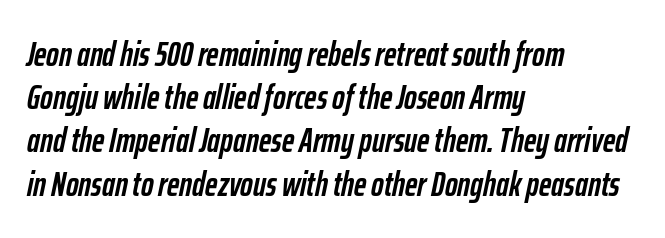
Thick stems and heavy bowls — unmistakably bold. Notice how the stems are inclined rather than vertical — that's the hallmark of italics. A student would call this left alignment; a typographer would say flush left, rag right. One glance says typical: line gaps are just what's usual.
